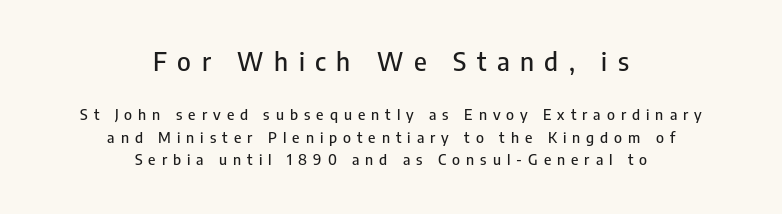
Posture: straight, roman, zero tilt. Any mark beneath the type? The region is blank. The designer left line spacing at the default. Top chunk: large. Bottom chunk: small. Here the glyphs are tracked loosely, breaking word shapes into spaced letters. Alignment: centered.
